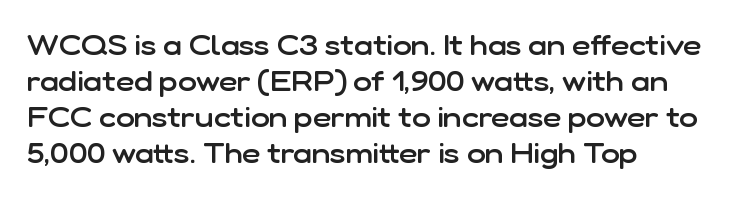
{"serif": "no", "italic": "no", "bold": "semi", "weight": "semibold", "width": "normal", "stroke_contrast": "low", "x_height": "medium", "monospaced": "no", "underline": "no", "align": "left", "line_spacing": "normal", "line_spacing_ratio": 1.29, "letter_spacing": "normal", "letter_spacing_em": 0.0, "glyph_px": 28}
